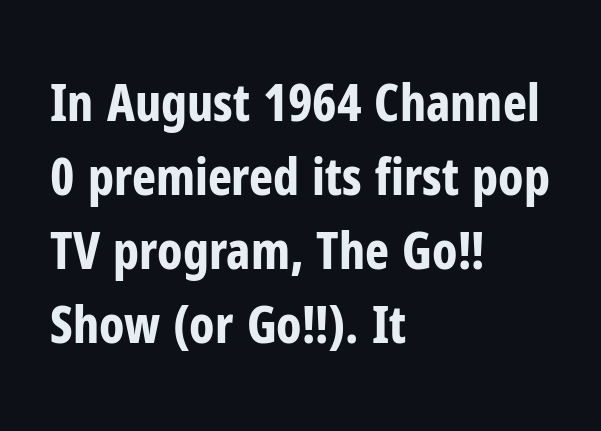
The image shows 51 px bold, condensed sans-serif type, upright; set left-aligned, normal line spacing (1.45x), normal letter spacing, not underlined; low stroke contrast and a medium x-height.
